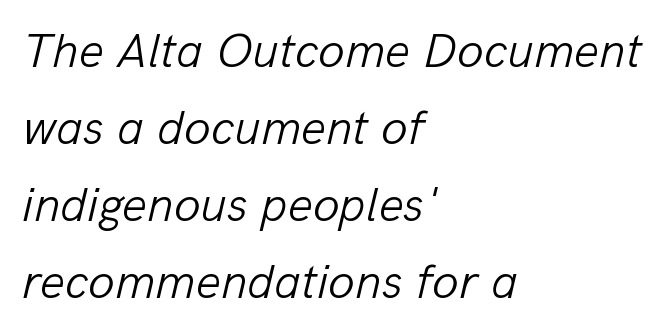
Q: Is the text bold? A: No.
Q: Is the text italic (slanted)? A: Yes, it leans right by about 13 degrees.
Q: Is the text underlined? A: No.
Q: How is the paragraph aligned? A: Left-aligned.
Q: Is the spacing between letters normal or unusually wide? A: Normal.
Q: Is the spacing between lines tight, normal or loose? A: Normal.
Q: Width (condensed, normal, or wide)? A: Normal.
Q: Stroke contrast? A: Low.
Q: x-height? A: Medium.
Q: Monospaced? A: No.
